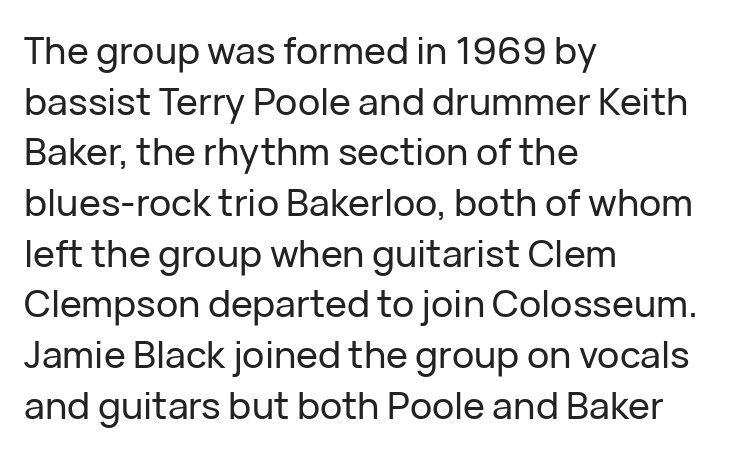
Q: Is the text italic (slanted)? A: No, it is upright.
Q: Is the typeface a serif or a sans-serif typeface? A: Sans-serif.
Q: Is the text underlined? A: No.
Q: How is the paragraph aligned? A: Left-aligned.
Q: Is the spacing between letters normal or unusually wide? A: Normal.
Q: Is the spacing between lines tight, normal or loose? A: Normal.
Q: Width (condensed, normal, or wide)? A: Normal.
Q: Stroke contrast? A: Low.
Q: x-height? A: Medium.
Q: Monospaced? A: No.
